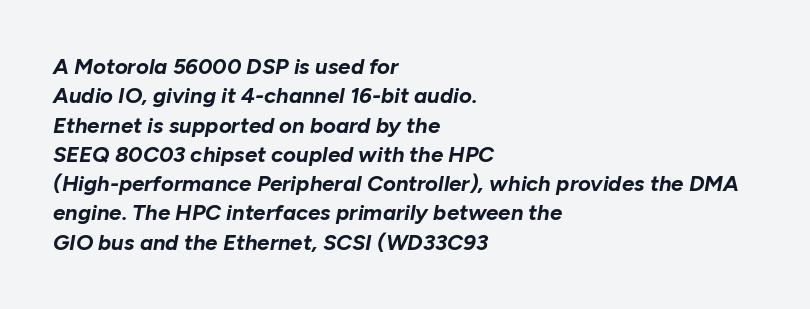
The image shows 22 px bold type, italic (leaning right); set left-aligned, normal line spacing (1.33x), normal letter spacing, not underlined.
